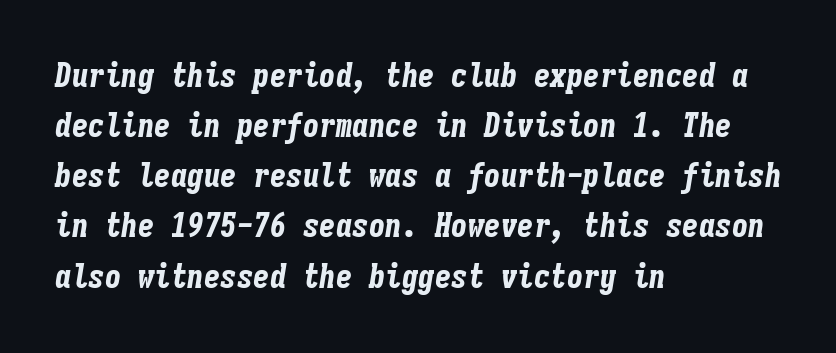
{"italic": "yes", "lean": "right", "slant_degrees": 9, "bold": "yes", "weight": "bold", "width": "condensed", "stroke_contrast": "low", "x_height": "medium", "monospaced": "yes", "underline": "no", "align": "left", "line_spacing": "normal", "line_spacing_ratio": 1.52, "letter_spacing": "normal", "letter_spacing_em": 0.0, "glyph_px": 33}
